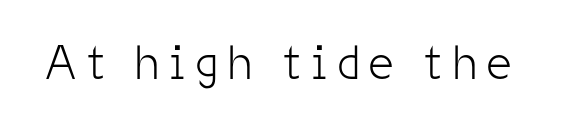
The image shows 48 px light, condensed sans-serif type, upright; set unusually wide letter spacing (+0.21 em), not underlined; low stroke contrast and a medium x-height.
